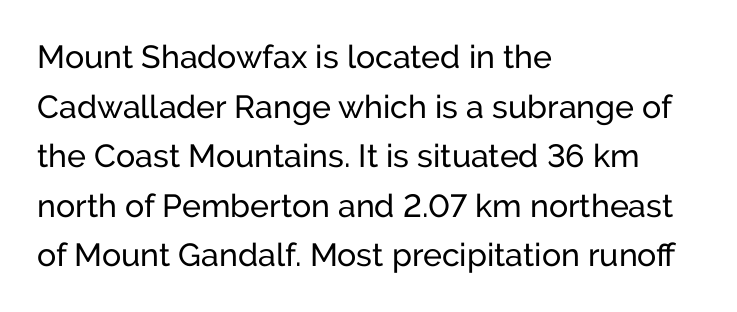
Normally led — the rows are evenly, conventionally spaced. The letters advance in unequal steps, a hallmark of proportional type. Honestly, the letter spacing is just normal — you wouldn't notice it. Short and long lines alike share a common starting point at left.
